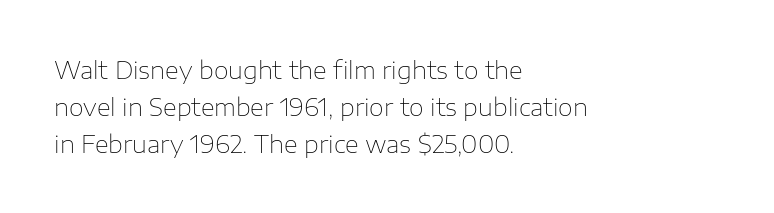
Vertical strokes here are truly vertical. Every row of glyphs begins at an identical x-position on the left. Between one letter and the next there's only the usual sliver of space. Only glyphs here, with clear space below each row.
